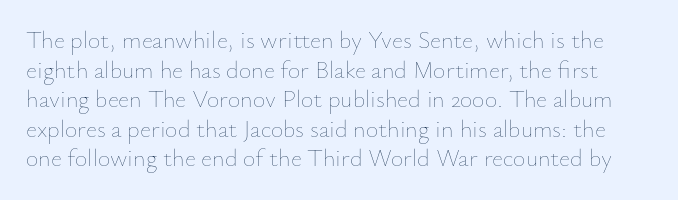
The image shows 24 px text type, upright; set line spacing 1.23x, normal letter spacing, not underlined.
